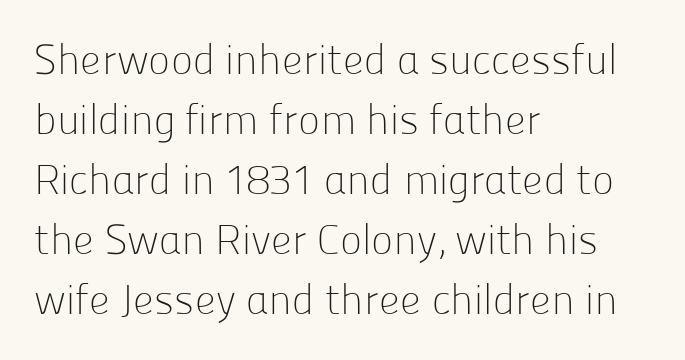
Q: Is the text bold? A: No.
Q: Is the text italic (slanted)? A: No, it is upright.
Q: Is the typeface a serif or a sans-serif typeface? A: Sans-serif.
Q: Is the text underlined? A: No.
Q: How is the paragraph aligned? A: Left-aligned.
Q: Is the spacing between letters normal or unusually wide? A: Normal.
Q: Is the spacing between lines tight, normal or loose? A: Normal.
Q: Width (condensed, normal, or wide)? A: Normal.
Q: Stroke contrast? A: Low.
Q: x-height? A: Medium.
Q: Monospaced? A: No.
